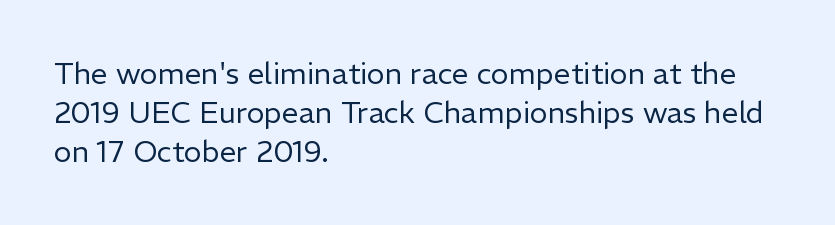
The space between consecutive lines is moderate. Letterform terminals end flat and unadorned throughout the passage. Between one letter and the next there's only the usual sliver of space. The area under the type is left untouched.
